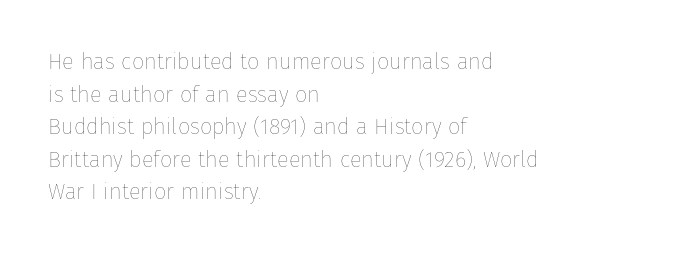
The image shows 22 px text type, upright; set left-aligned, normal line spacing (1.48x), normal letter spacing, not underlined.
